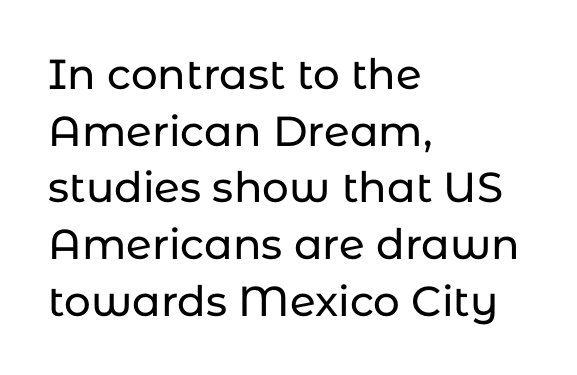
The space beneath each line is pristine and unruled. Unlike a traditional serif, this face leaves its strokes unadorned. Ordinary non-slanted type is in use. Leading: standard. The face used here is proportionally spaced, like ordinary book or web type. Honestly, the letter spacing is just normal — you wouldn't notice it.
